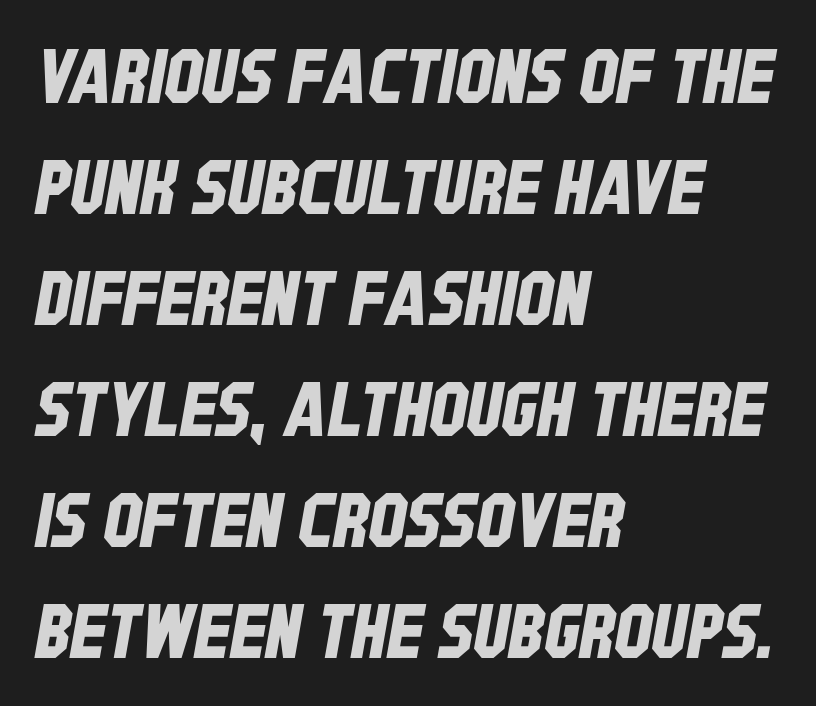
The image shows 75 px condensed sans-serif type; set left-aligned, normal line spacing (1.48x), normal letter spacing, not underlined; low stroke contrast and a large x-height.
